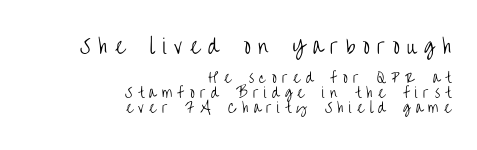
{"italic": "no", "bold": "no", "underline": "no", "align": "right", "line_spacing": "tight", "line_spacing_ratio": 1.07, "letter_spacing": "wide", "letter_spacing_em": 0.38, "larger_block": "first", "size_ratio": 1.43, "glyph_px": 20}
